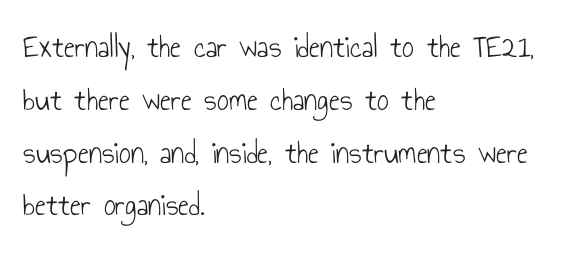
{"serif": "no", "italic": "no", "bold": "no", "weight": "light", "width": "condensed", "stroke_contrast": "low", "x_height": "small", "monospaced": "no", "underline": "no", "align": "left", "line_spacing": "normal", "line_spacing_ratio": 1.6, "letter_spacing": "normal", "letter_spacing_em": 0.0, "glyph_px": 33}
